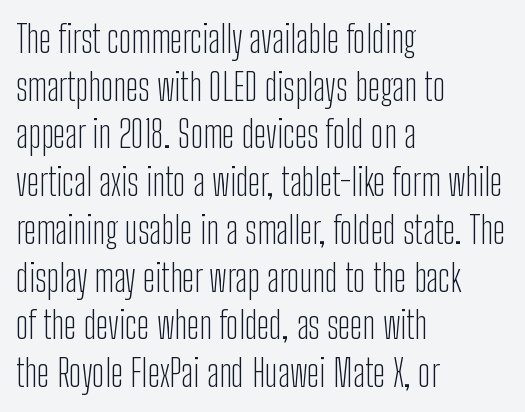
The image shows 37 px light, condensed sans-serif type, upright; set left-aligned, normal line spacing (1.29x), normal letter spacing, not underlined; low stroke contrast and a medium x-height.
